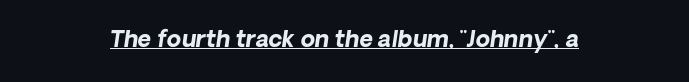
{"italic": "yes", "lean": "right", "slant_degrees": 8, "bold": "yes", "underline": "yes", "align": "center", "letter_spacing": "normal", "letter_spacing_em": 0.0, "glyph_px": 23}
